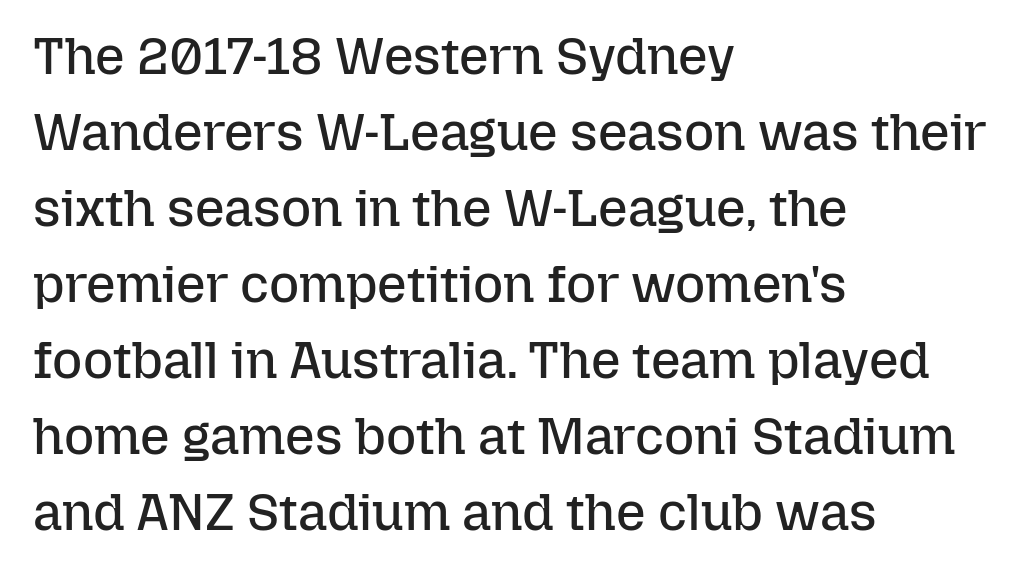
The image shows 52 px regular-weight type, upright; set left-aligned, normal line spacing (1.46x), normal letter spacing, not underlined; low stroke contrast and a medium x-height.
